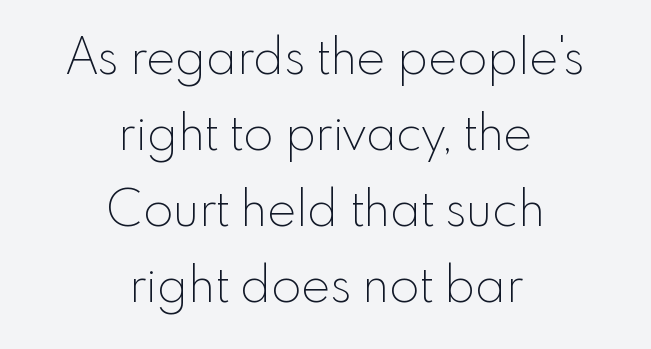
{"serif": "no", "italic": "no", "bold": "no", "weight": "thin", "width": "normal", "x_height": "small", "monospaced": "no", "underline": "no", "align": "center", "line_spacing": "normal", "line_spacing_ratio": 1.55, "letter_spacing": "normal", "letter_spacing_em": 0.0, "glyph_px": 49}
